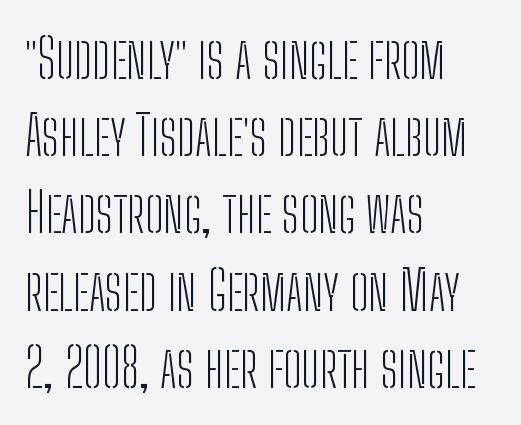
{"serif": "no", "italic": "no", "bold": "no", "weight": "light", "width": "condensed", "stroke_contrast": "low", "x_height": "medium", "monospaced": "no", "underline": "no", "align": "left", "line_spacing": "normal", "line_spacing_ratio": 1.43, "letter_spacing": "normal", "letter_spacing_em": 0.0, "glyph_px": 54}
